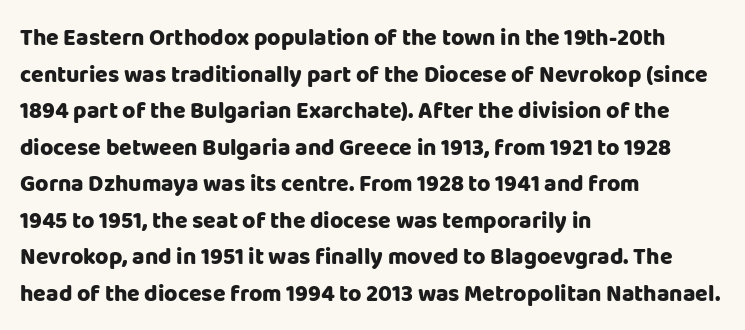
The image shows 23 px bold type, upright; set left-aligned, normal line spacing (1.59x), normal letter spacing, not underlined.
